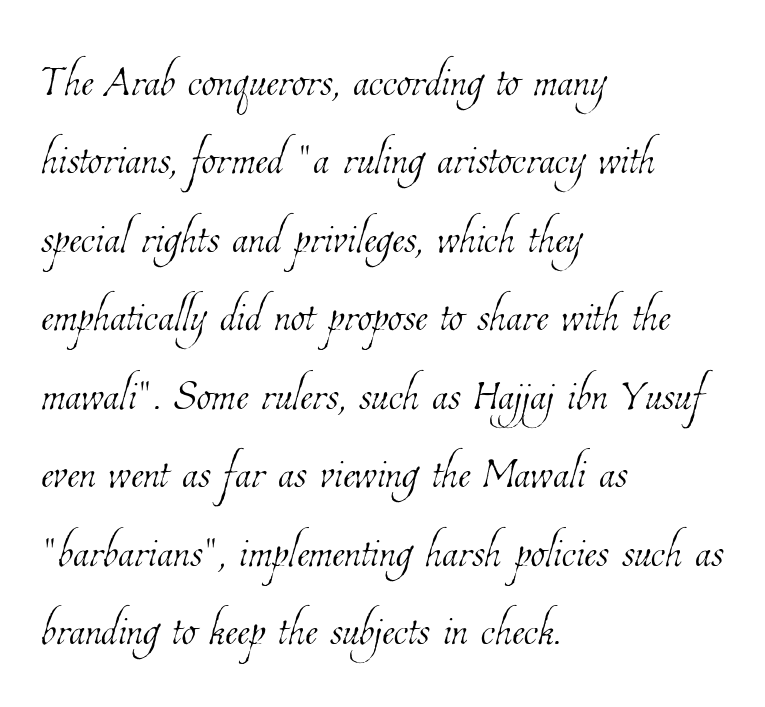
The image shows 59 px thin, condensed type; set left-aligned, normal line spacing (1.33x), normal letter spacing, not underlined; low stroke contrast and a medium x-height.
